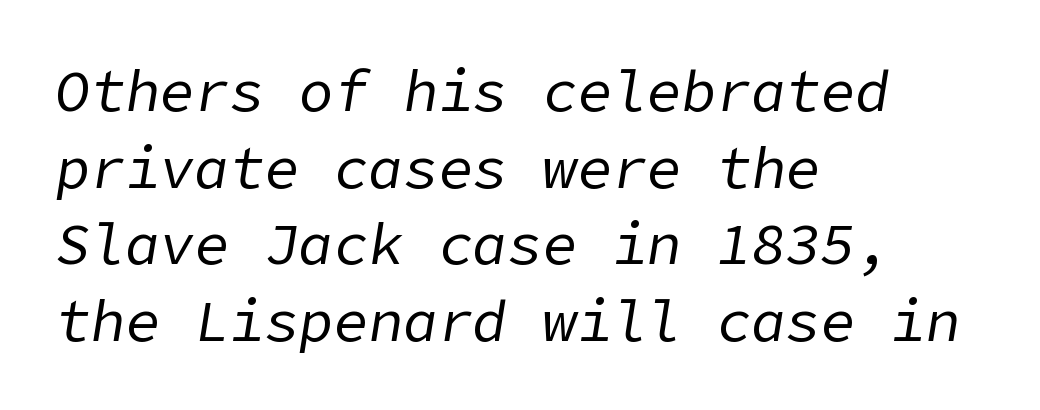
{"italic": "yes", "lean": "right", "slant_degrees": 9, "bold": "no", "weight": "regular", "width": "normal", "stroke_contrast": "low", "x_height": "medium", "underline": "no", "align": "left", "line_spacing": "normal", "line_spacing_ratio": 1.32, "letter_spacing": "normal", "letter_spacing_em": 0.0, "glyph_px": 58}
